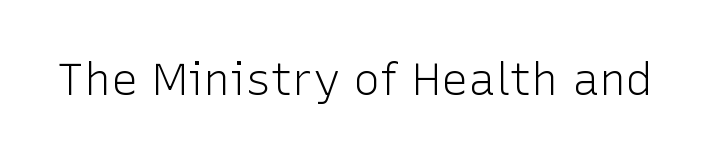
{"serif": "no", "italic": "no", "bold": "no", "weight": "light", "width": "normal", "stroke_contrast": "low", "x_height": "medium", "monospaced": "no", "underline": "no", "letter_spacing": "normal", "letter_spacing_em": 0.0, "glyph_px": 45}
